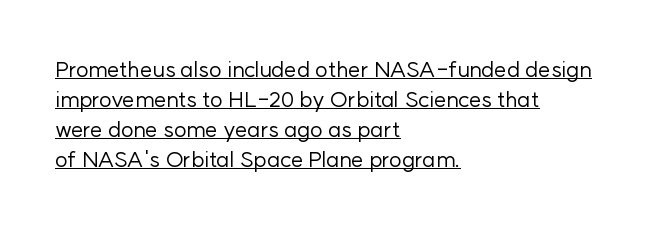
Think standard paragraph weight, or any step lighter than that. Leftover space on each line is placed entirely after the last word. The rendering keeps characters at their native spacing. Is there any slant? The stems are plumb. The space between consecutive lines is moderate. Glance below the letters and you will spot a drawn line.
